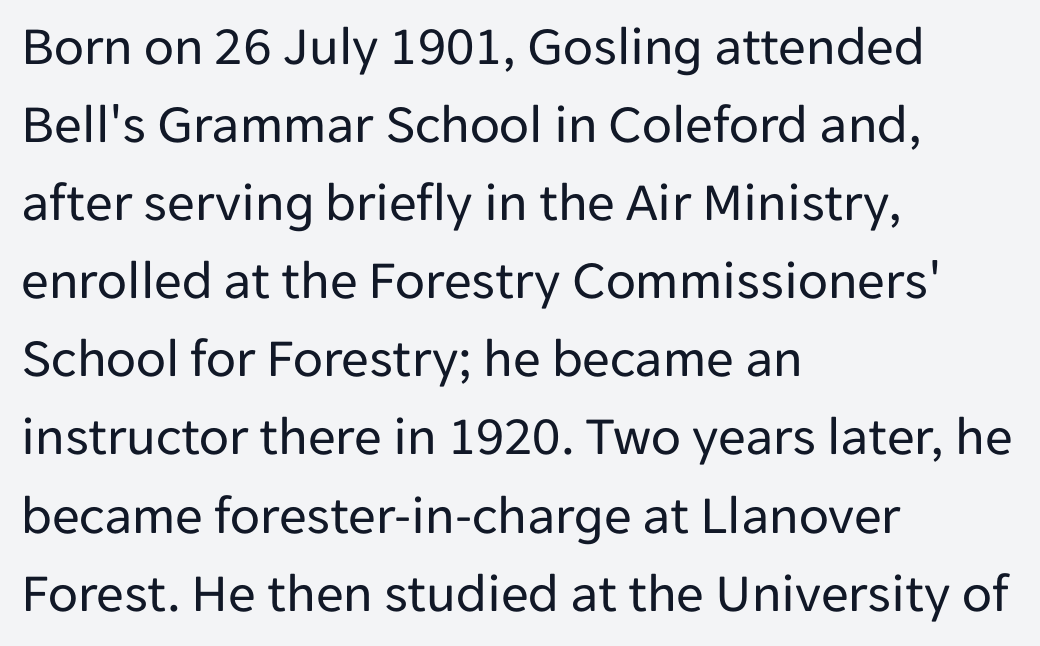
{"serif": "no", "italic": "no", "bold": "no", "weight": "regular", "width": "normal", "stroke_contrast": "low", "x_height": "medium", "monospaced": "no", "underline": "no", "align": "left", "line_spacing": "normal", "line_spacing_ratio": 1.42, "letter_spacing": "normal", "letter_spacing_em": 0.0, "glyph_px": 55}
